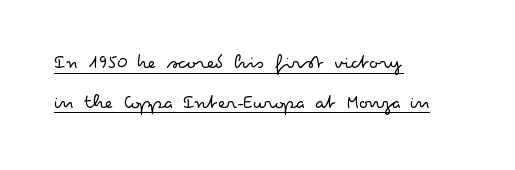
Q: Is the text bold? A: No.
Q: Is the text italic (slanted)? A: No, it is upright.
Q: Is the text underlined? A: Yes.
Q: How is the paragraph aligned? A: Left-aligned.
Q: Is the spacing between letters normal or unusually wide? A: Normal.
